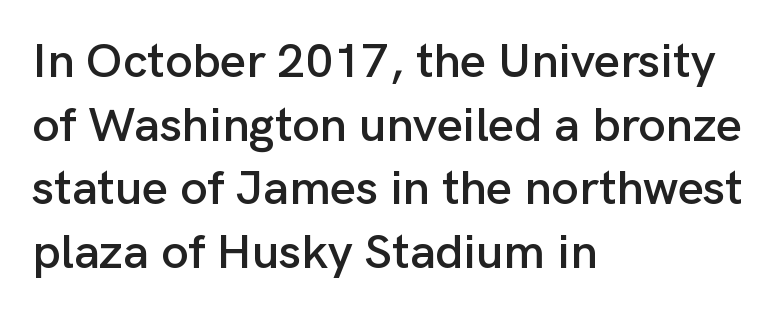
{"serif": "no", "italic": "no", "width": "normal", "stroke_contrast": "low", "x_height": "medium", "monospaced": "no", "underline": "no", "align": "left", "line_spacing": "normal", "line_spacing_ratio": 1.3, "letter_spacing": "normal", "letter_spacing_em": 0.0, "glyph_px": 49}
